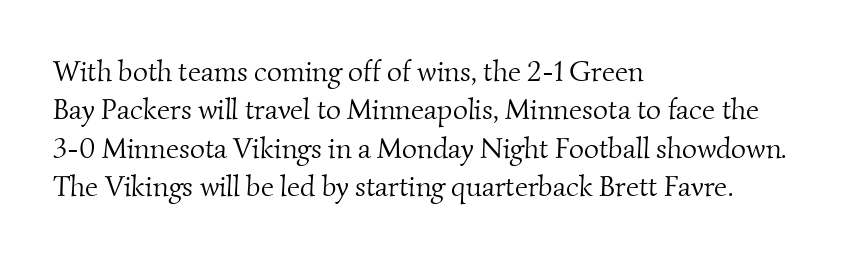
Is there much room between lines? A standard amount, neither cramped nor airy. Think standard paragraph weight, or any step lighter than that. Line beginnings align vertically; line endings do not. Varying glyph widths throughout — classic text-font behaviour.
